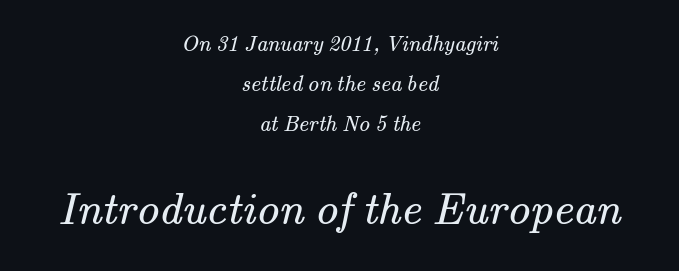
Little horizontal feet cap the strokes, marking this as serif type. Do the characters align in a grid? No, the font is proportional. The glyphs are unaccompanied by any horizontal stroke below them. Caption: face not bold, strokes unweighted. Letter spacing: default.
